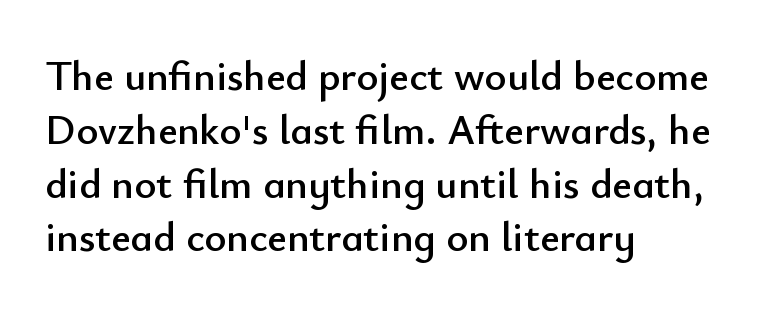
Q: Is the text italic (slanted)? A: No, it is upright.
Q: Is the typeface a serif or a sans-serif typeface? A: Sans-serif.
Q: Is the text underlined? A: No.
Q: How is the paragraph aligned? A: Left-aligned.
Q: Is the spacing between letters normal or unusually wide? A: Normal.
Q: Is the spacing between lines tight, normal or loose? A: Normal.
Q: Width (condensed, normal, or wide)? A: Normal.
Q: Stroke contrast? A: Low.
Q: x-height? A: Small.
Q: Monospaced? A: No.
